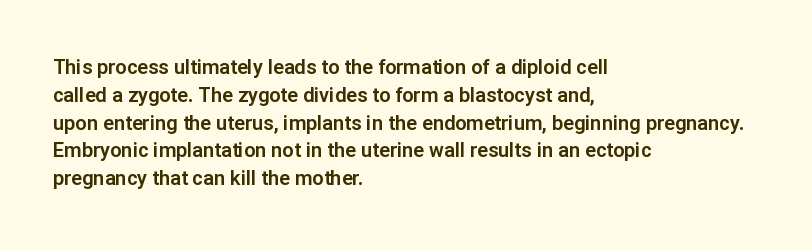
{"italic": "no", "underline": "no", "align": "left", "line_spacing": "normal", "line_spacing_ratio": 1.39, "letter_spacing": "normal", "letter_spacing_em": 0.0, "glyph_px": 20}
